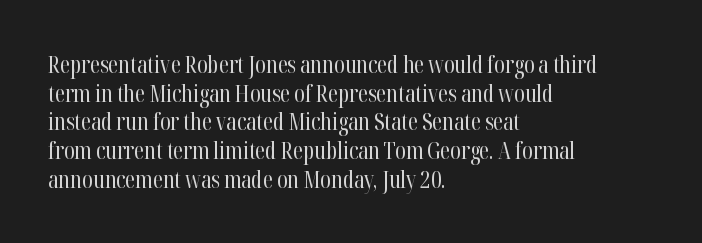
The lines sit at an ordinary, default distance from one another. The text block is weighted toward the left margin, trailing off unevenly rightward. Tracking value appears to be zero — textbook default spacing. Has an underline been added? It has not. Stroke mass is kept to a normal reading level or below.
